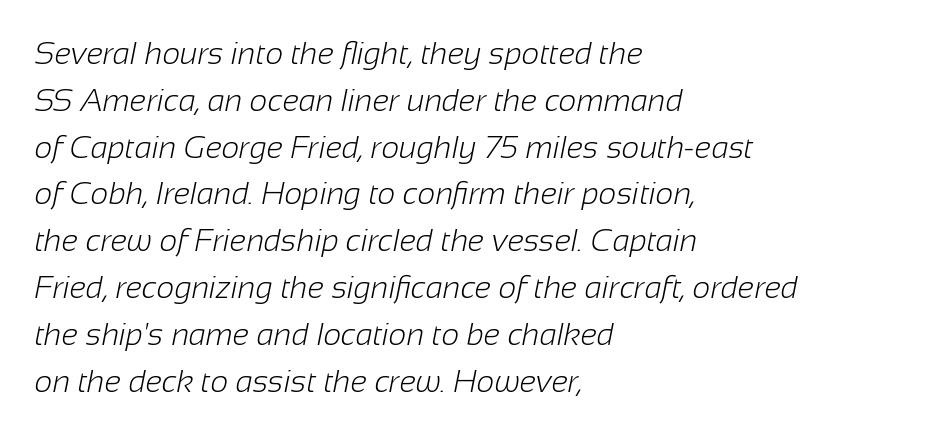
Q: Is the text bold? A: No.
Q: Is the typeface a serif or a sans-serif typeface? A: Sans-serif.
Q: Is the text underlined? A: No.
Q: How is the paragraph aligned? A: Left-aligned.
Q: Is the spacing between letters normal or unusually wide? A: Normal.
Q: Is the spacing between lines tight, normal or loose? A: Normal.
Q: Width (condensed, normal, or wide)? A: Normal.
Q: Stroke contrast? A: Low.
Q: x-height? A: Medium.
Q: Monospaced? A: No.
